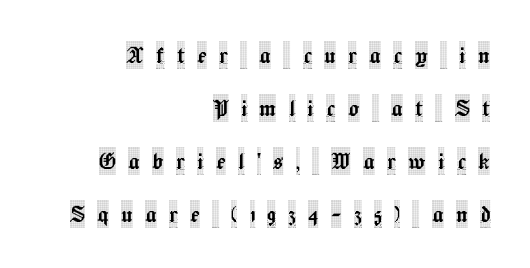
The image shows 28 px condensed serif type, upright; set right-aligned, line spacing 1.89x, unusually wide letter spacing (+0.44 em), not underlined; a large x-height.
